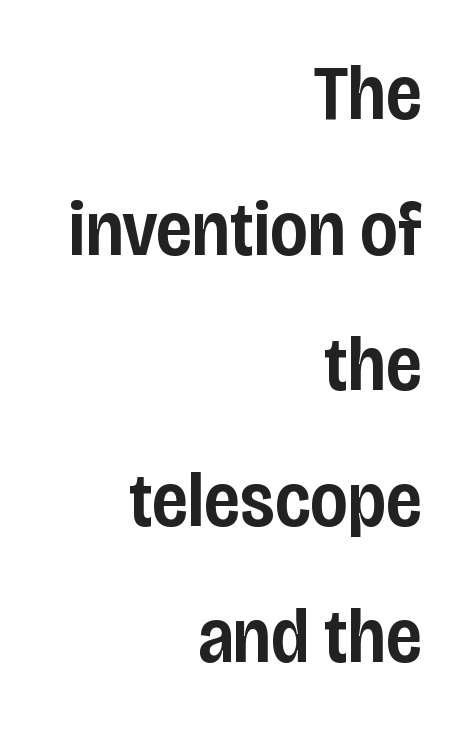
Rule under the text: the space is simply empty. Nothing unusual about the tracking: characters are spaced as the font intends. A typesetter would mark this as roman, not italic. Here the designer chose a conventional face with non-uniform glyph widths. All the whitespace from short lines collects on the left.
